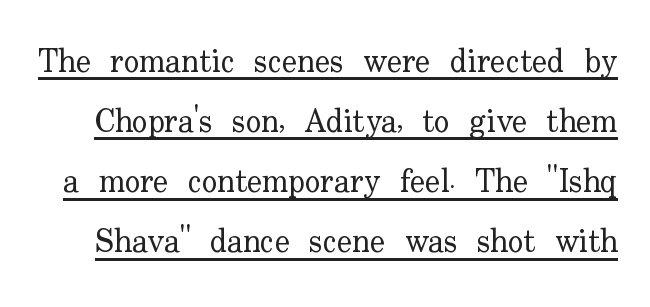
The image shows 32 px regular-weight serif type, upright; set line spacing 1.88x, normal letter spacing, underlined; low stroke contrast and a small x-height.
